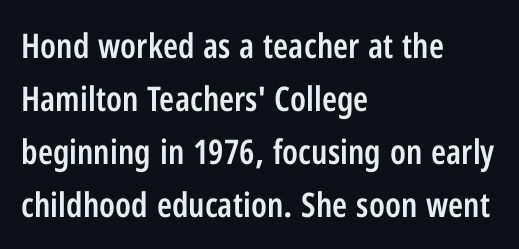
Q: Is the text bold? A: Semi-bold.
Q: Is the text italic (slanted)? A: No, it is upright.
Q: Is the typeface a serif or a sans-serif typeface? A: Sans-serif.
Q: Is the text underlined? A: No.
Q: How is the paragraph aligned? A: Left-aligned.
Q: Is the spacing between letters normal or unusually wide? A: Normal.
Q: Is the spacing between lines tight, normal or loose? A: Normal.
Q: Width (condensed, normal, or wide)? A: Condensed.
Q: Stroke contrast? A: Low.
Q: x-height? A: Medium.
Q: Monospaced? A: No.
